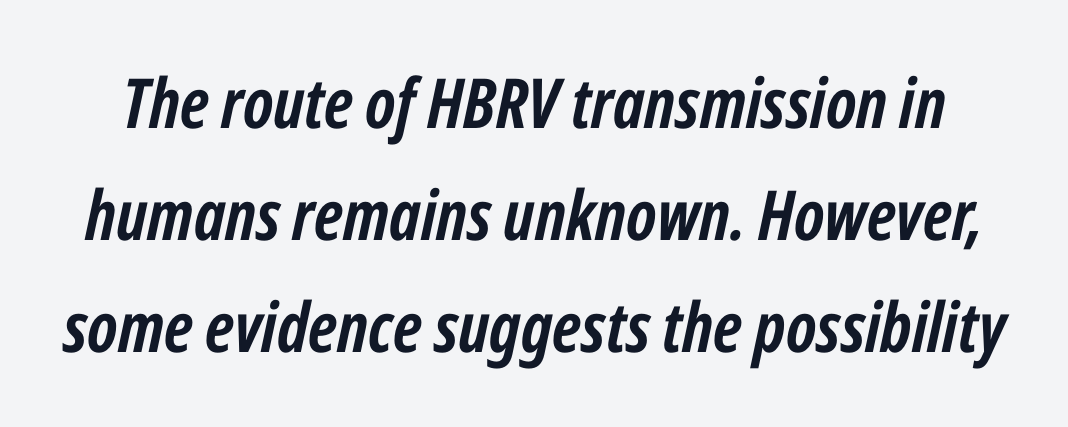
The image shows 69 px semibold, condensed type, italic (leaning right); set normal line spacing (1.62x), normal letter spacing, not underlined; low stroke contrast and a medium x-height.
